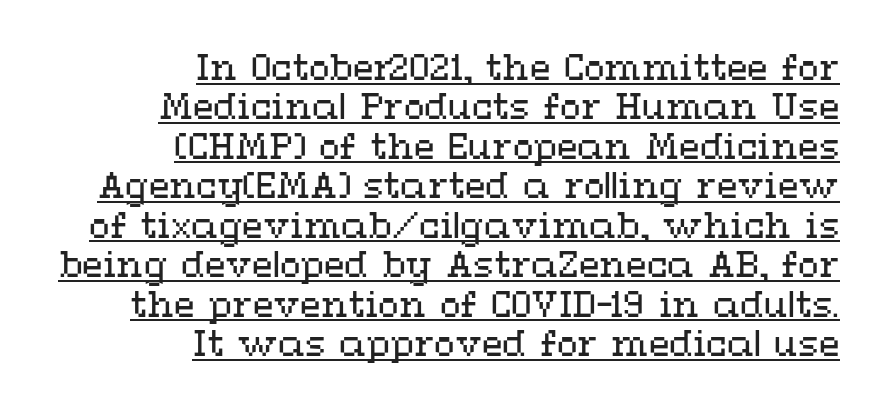
{"italic": "no", "bold": "no", "weight": "regular", "width": "wide", "stroke_contrast": "medium", "x_height": "medium", "monospaced": "no", "underline": "yes", "align": "right", "line_spacing_ratio": 1.16, "letter_spacing": "normal", "letter_spacing_em": 0.0, "glyph_px": 34}
